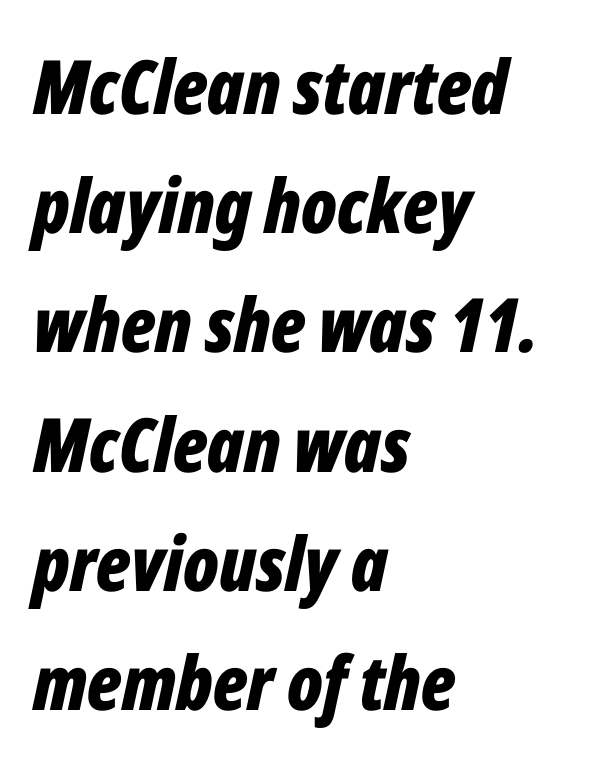
The image shows 75 px bold, condensed type, italic (leaning right); set left-aligned, normal line spacing (1.59x), normal letter spacing, not underlined; low stroke contrast and a medium x-height.
